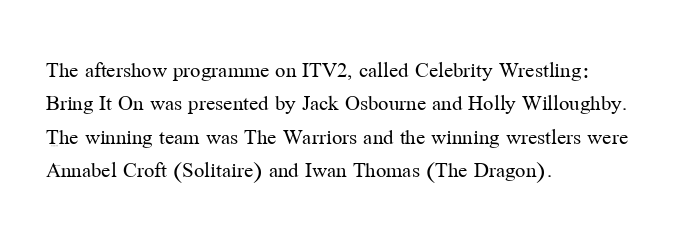
How would I describe the line gaps? Plain and ordinary. Just letters on the line, the space beneath them empty. Alignment: flush left. In terms of posture, this sample is upright.
